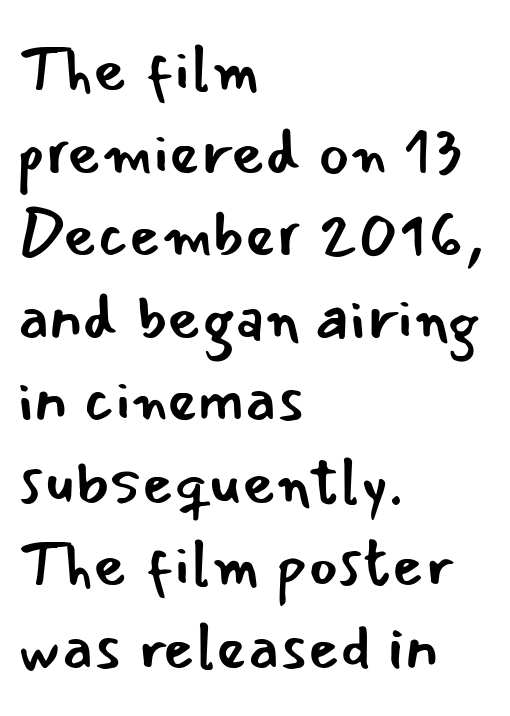
Q: Is the text bold? A: No.
Q: Is the text italic (slanted)? A: No, it is upright.
Q: Is the typeface a serif or a sans-serif typeface? A: Sans-serif.
Q: Is the text underlined? A: No.
Q: How is the paragraph aligned? A: Left-aligned.
Q: Is the spacing between letters normal or unusually wide? A: Normal.
Q: Is the spacing between lines tight, normal or loose? A: Normal.
Q: Width (condensed, normal, or wide)? A: Normal.
Q: Stroke contrast? A: Low.
Q: x-height? A: Small.
Q: Monospaced? A: No.
